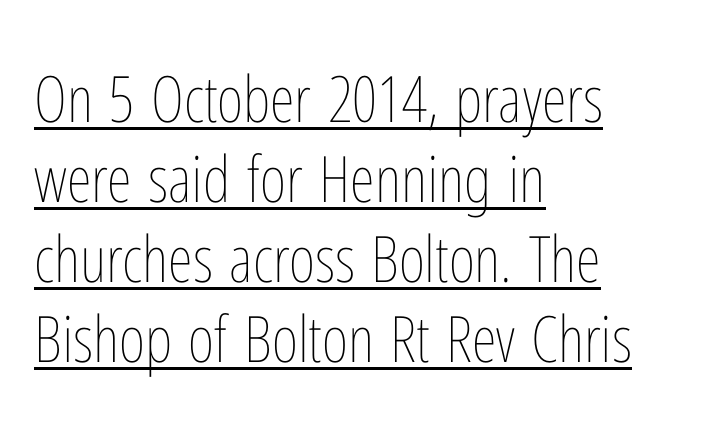
The rendering uses natural spacing where letterforms have individual widths. Honestly, the row spacing looks completely unremarkable. Short and long lines alike share a common starting point at left. Notice how a bar underscores the lettering throughout. Inter-character spacing is left at the font's built-in metrics.
